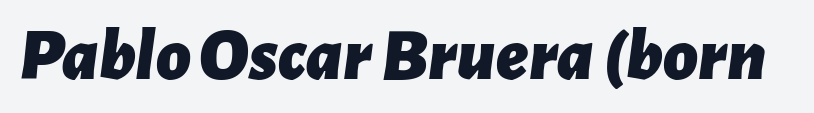
Q: Is the text bold? A: Yes.
Q: Is the text italic (slanted)? A: Yes, it leans right by about 7 degrees.
Q: Is the text underlined? A: No.
Q: Is the spacing between letters normal or unusually wide? A: Normal.
Q: Width (condensed, normal, or wide)? A: Normal.
Q: Stroke contrast? A: Low.
Q: x-height? A: Medium.
Q: Monospaced? A: No.
